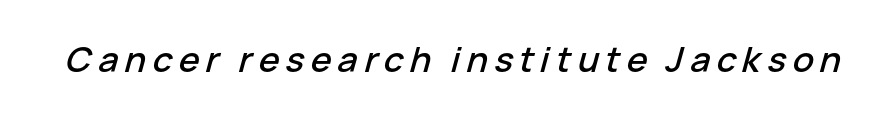
{"italic": "yes", "lean": "right", "slant_degrees": 15, "width": "normal", "stroke_contrast": "low", "x_height": "medium", "monospaced": "no", "underline": "no", "glyph_px": 35}
